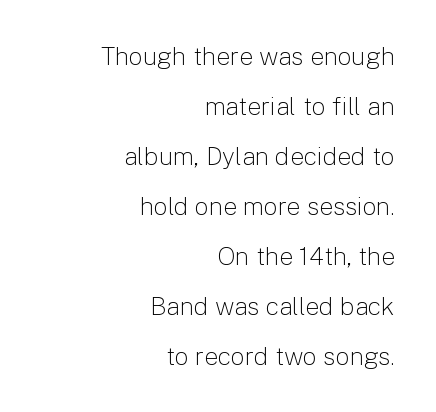
Q: Is the text bold? A: No.
Q: Is the text italic (slanted)? A: No, it is upright.
Q: Is the text underlined? A: No.
Q: How is the paragraph aligned? A: Right-aligned.
Q: Is the spacing between letters normal or unusually wide? A: Normal.
Q: Is the spacing between lines tight, normal or loose? A: Loose.
